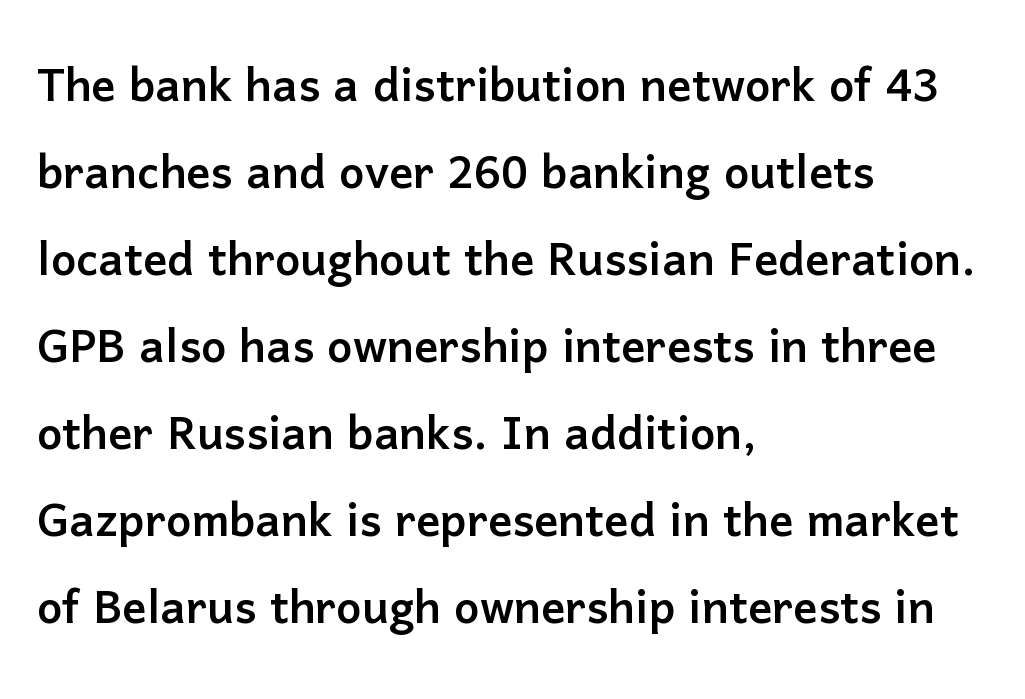
This sample is left-justified, so line endings fall wherever the words run out. Regular leading. Type without underlining. Letter spacing: default. Italic? Not at all — the glyphs are vertical. This rendering employs a face without finishing strokes, i.e., a sans-serif.
